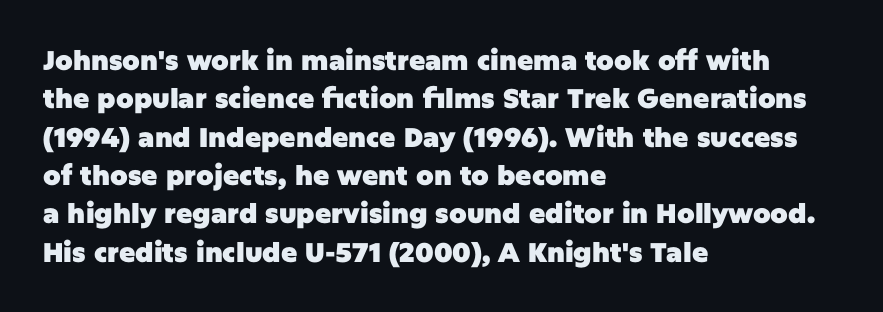
Glyph-to-glyph distance matches everyday printed text. Notice how thick the strokes are: this is what a full bold looks like. A normal amount of white space separates one row of letters from the next. Only glyphs here, with clear space below each row. Vertical strokes here are truly vertical.
